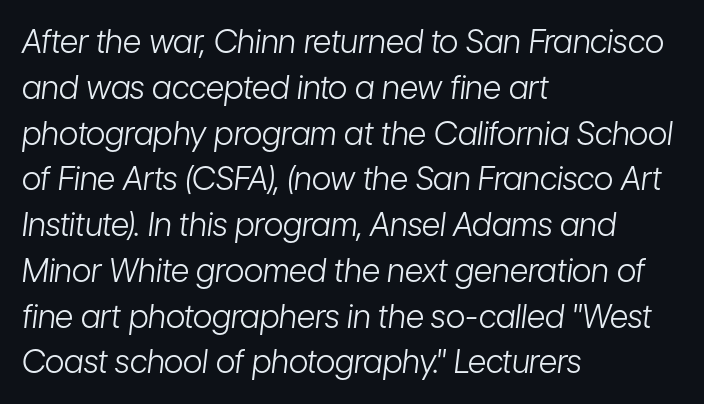
Q: Is the text bold? A: No.
Q: Is the text italic (slanted)? A: Yes, it leans right by about 7 degrees.
Q: Is the text underlined? A: No.
Q: How is the paragraph aligned? A: Left-aligned.
Q: Is the spacing between letters normal or unusually wide? A: Normal.
Q: Is the spacing between lines tight, normal or loose? A: Normal.
Q: Width (condensed, normal, or wide)? A: Condensed.
Q: Stroke contrast? A: Low.
Q: x-height? A: Medium.
Q: Monospaced? A: No.
